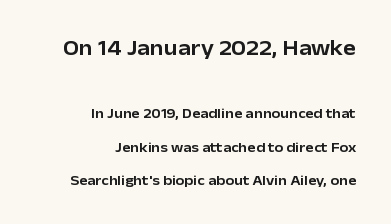
{"italic": "no", "underline": "no", "align": "right", "line_spacing": "loose", "line_spacing_ratio": 2.39, "letter_spacing": "normal", "letter_spacing_em": 0.0, "larger_block": "first", "size_ratio": 1.57, "glyph_px": 22}
